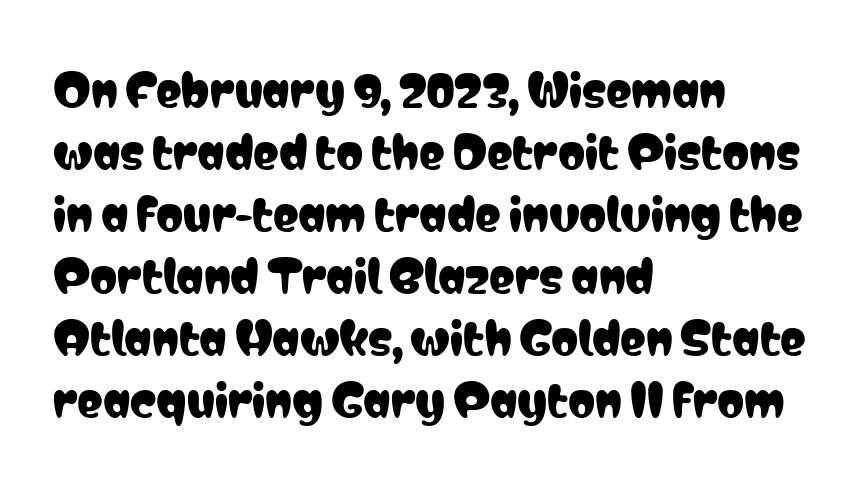
{"serif": "no", "italic": "no", "width": "condensed", "stroke_contrast": "low", "x_height": "medium", "monospaced": "no", "underline": "no", "align": "left", "line_spacing": "normal", "line_spacing_ratio": 1.44, "letter_spacing": "normal", "letter_spacing_em": 0.0, "glyph_px": 43}
